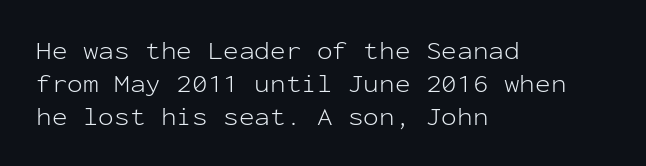
{"italic": "no", "bold": "no", "underline": "no", "align": "left", "line_spacing": "normal", "line_spacing_ratio": 1.26, "letter_spacing": "normal", "letter_spacing_em": 0.0, "glyph_px": 26}
